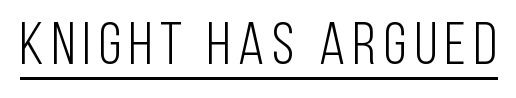
The image shows 60 px light, condensed sans-serif type, upright; set underlined; low stroke contrast and a large x-height.
